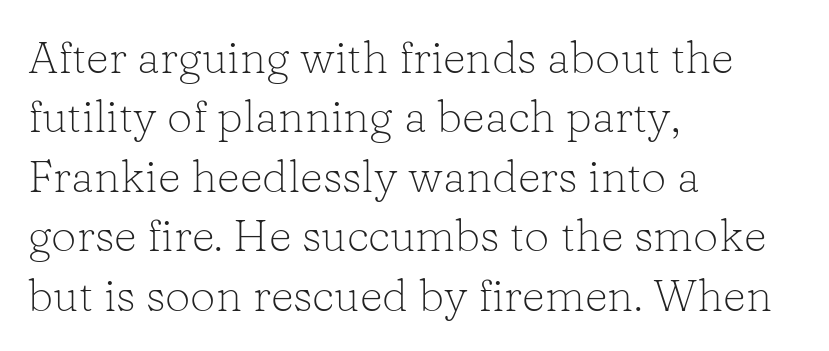
Q: Is the text bold? A: No.
Q: Is the text italic (slanted)? A: No, it is upright.
Q: Is the typeface a serif or a sans-serif typeface? A: Serif.
Q: Is the text underlined? A: No.
Q: How is the paragraph aligned? A: Left-aligned.
Q: Is the spacing between letters normal or unusually wide? A: Normal.
Q: Is the spacing between lines tight, normal or loose? A: Normal.
Q: Width (condensed, normal, or wide)? A: Normal.
Q: Stroke contrast? A: Low.
Q: x-height? A: Medium.
Q: Monospaced? A: No.
